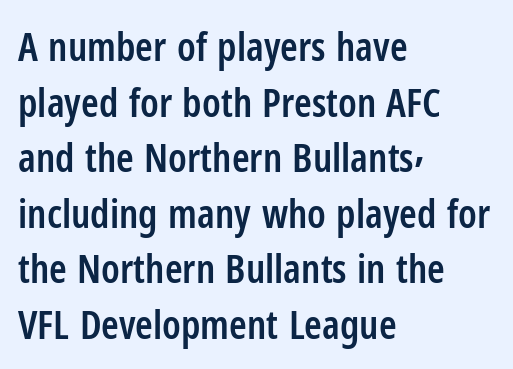
The image shows 40 px semibold, condensed sans-serif type, upright; set left-aligned, normal line spacing (1.39x), normal letter spacing, not underlined; low stroke contrast and a medium x-height.
